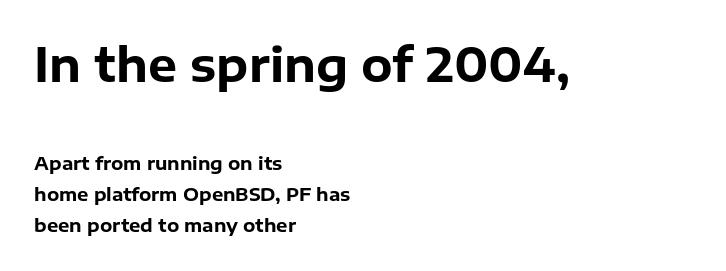
Is this a fixed-width face? No — the glyphs have proportional, varying widths. On the weight axis this lands at bold, roughly 700. It's the straight-up-and-down kind of type. The paragraph shown leans on its left margin.
